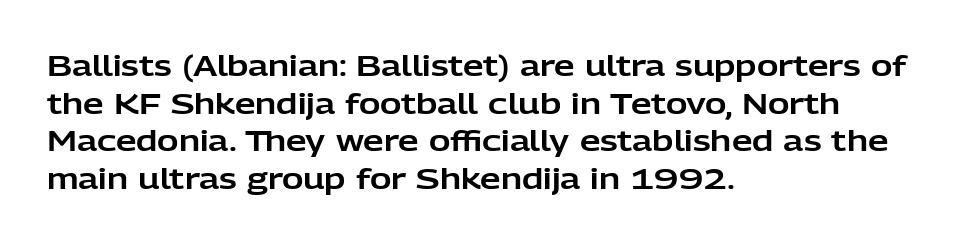
You could not count columns in this text — the font is proportionally spaced. The ragged edge is on the right, which tells us the setting is flush left. The typeface chosen for these lines omits serifs. Lines of text with bare space underneath.
